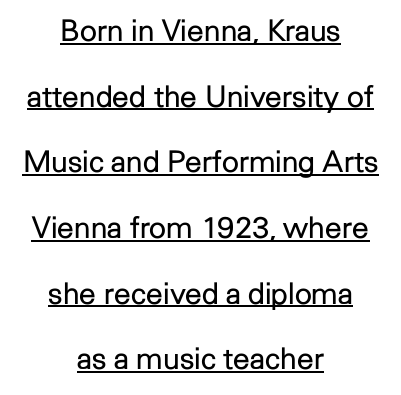
{"serif": "no", "italic": "no", "bold": "no", "weight": "regular", "width": "normal", "stroke_contrast": "low", "x_height": "medium", "monospaced": "no", "underline": "yes", "align": "center", "line_spacing": "loose", "line_spacing_ratio": 2.19, "letter_spacing": "normal", "letter_spacing_em": 0.0, "glyph_px": 30}
